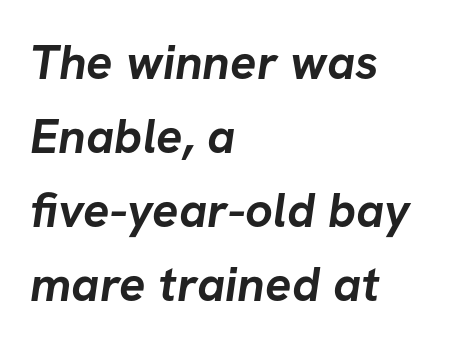
{"serif": "no", "bold": "yes", "weight": "semibold", "width": "normal", "stroke_contrast": "low", "x_height": "medium", "monospaced": "no", "underline": "no", "align": "left", "line_spacing": "normal", "line_spacing_ratio": 1.51, "letter_spacing": "normal", "letter_spacing_em": 0.0, "glyph_px": 49}
